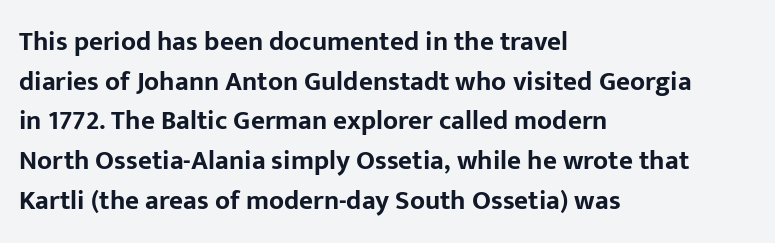
The glyphs are unaccompanied by any horizontal stroke below them. The characters look thick and weighty, a clear bold. Horizontally, the lines are justified to the leading edge only. Successive baselines arrive at the customary interval. Ordinary non-slanted type is in use.
